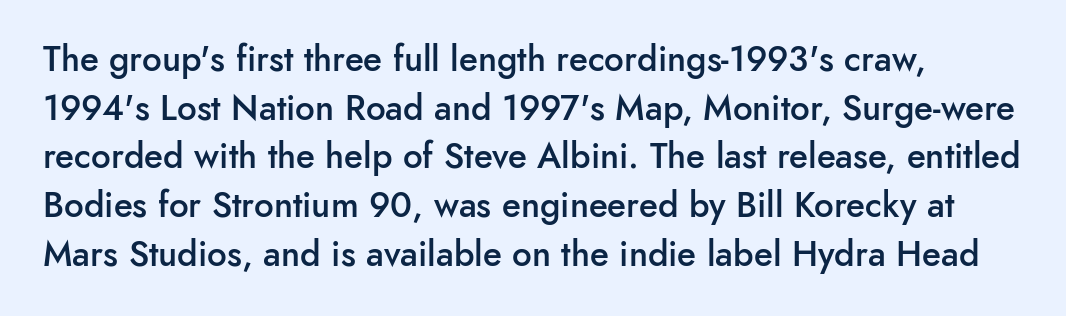
{"serif": "no", "italic": "no", "bold": "semi", "weight": "semibold", "width": "normal", "stroke_contrast": "low", "x_height": "small", "monospaced": "no", "underline": "no", "line_spacing": "normal", "line_spacing_ratio": 1.39, "letter_spacing": "normal", "letter_spacing_em": 0.0, "glyph_px": 35}
